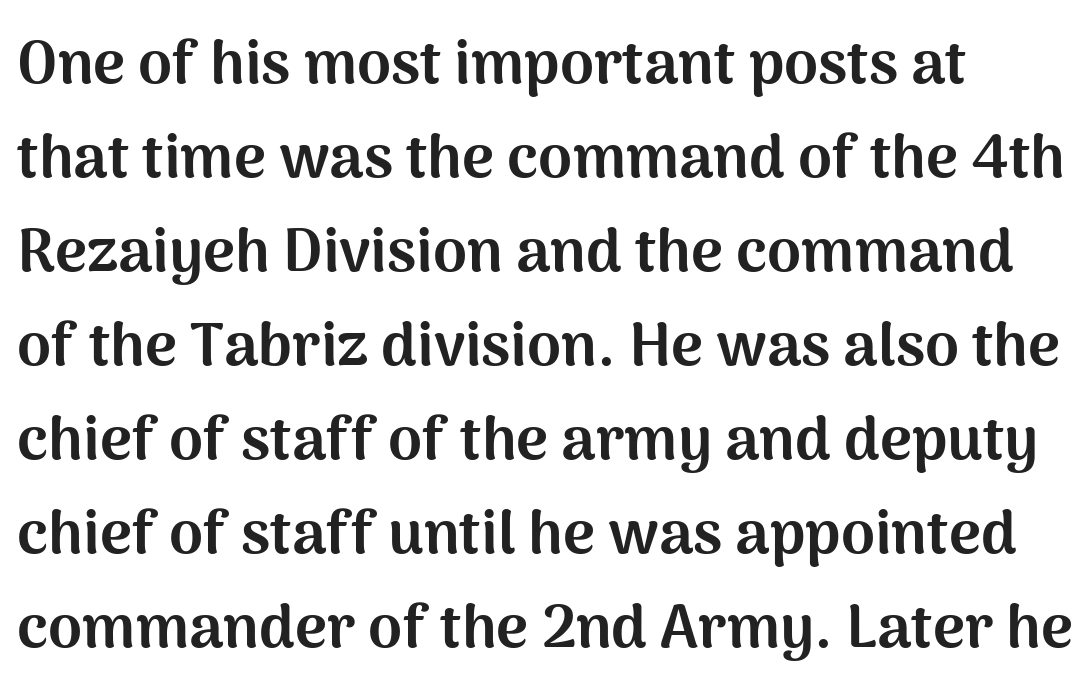
The image shows 61 px bold sans-serif type, upright; set left-aligned, normal line spacing (1.54x), normal letter spacing, not underlined; medium stroke contrast and a medium x-height.
